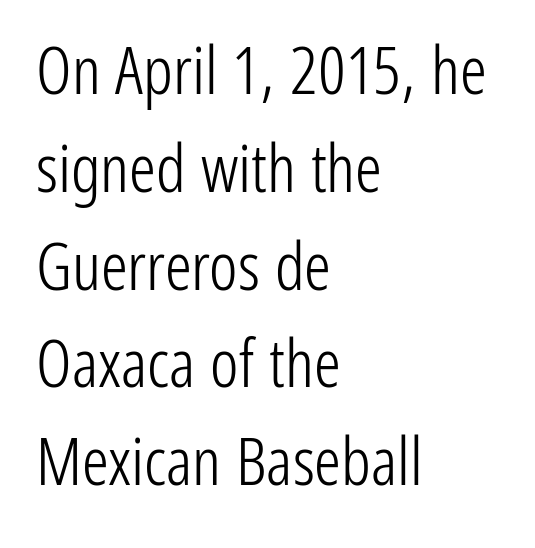
Q: Is the text bold? A: No.
Q: Is the text italic (slanted)? A: No, it is upright.
Q: Is the typeface a serif or a sans-serif typeface? A: Sans-serif.
Q: Is the text underlined? A: No.
Q: How is the paragraph aligned? A: Left-aligned.
Q: Is the spacing between letters normal or unusually wide? A: Normal.
Q: Is the spacing between lines tight, normal or loose? A: Normal.
Q: Width (condensed, normal, or wide)? A: Condensed.
Q: Stroke contrast? A: Low.
Q: x-height? A: Medium.
Q: Monospaced? A: No.
